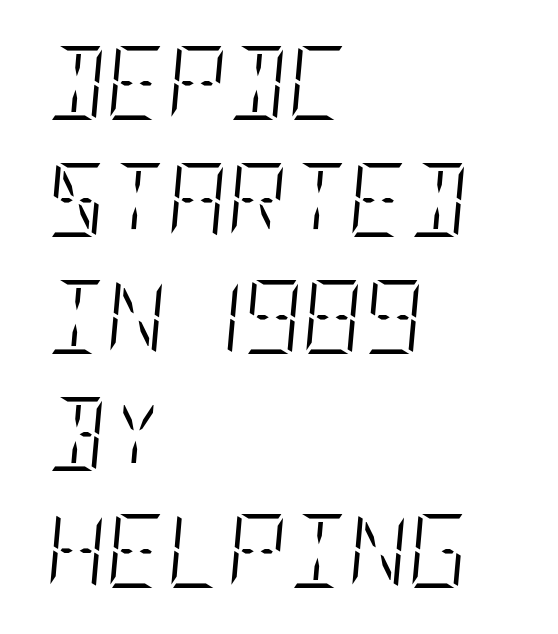
Casual observation: everything's shoved over to the left. The axis of the letterforms is tilted away from vertical. These lines sit exactly where default settings would place them. Spacing between characters is what you'd get straight out of the box. Check under the words: just untouched page. Heft: none added — not bold.
